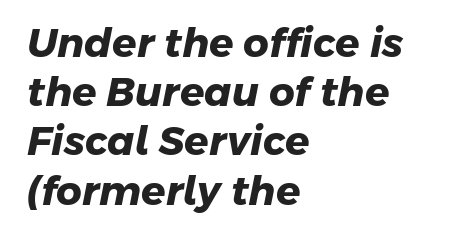
Q: Is the text bold? A: Yes.
Q: Is the typeface a serif or a sans-serif typeface? A: Sans-serif.
Q: Is the text underlined? A: No.
Q: How is the paragraph aligned? A: Left-aligned.
Q: Is the spacing between letters normal or unusually wide? A: Normal.
Q: Width (condensed, normal, or wide)? A: Normal.
Q: Stroke contrast? A: Low.
Q: x-height? A: Medium.
Q: Monospaced? A: No.
